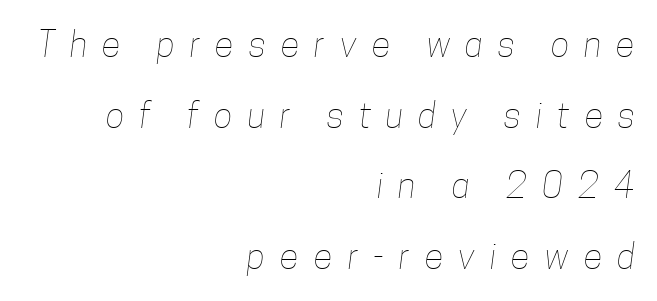
Q: Is the text bold? A: No.
Q: Is the text underlined? A: No.
Q: How is the paragraph aligned? A: Right-aligned.
Q: Is the spacing between letters normal or unusually wide? A: Unusually wide.
Q: Is the spacing between lines tight, normal or loose? A: Loose.
Q: Width (condensed, normal, or wide)? A: Condensed.
Q: Stroke contrast? A: Low.
Q: x-height? A: Medium.
Q: Monospaced? A: No.
